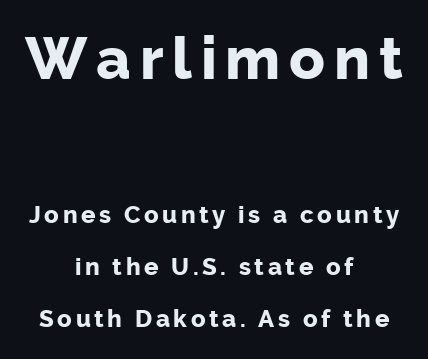
Q: Is the text bold? A: Yes.
Q: Is the text italic (slanted)? A: No, it is upright.
Q: Is the typeface a serif or a sans-serif typeface? A: Sans-serif.
Q: Is the text underlined? A: No.
Q: How is the paragraph aligned? A: Centered.
Q: Is the spacing between lines tight, normal or loose? A: Loose.
Q: Which block of text is set in a larger size, the first (top) or the second (bottom)? A: The first (top) one.
Q: Width (condensed, normal, or wide)? A: Normal.
Q: Stroke contrast? A: Low.
Q: x-height? A: Medium.
Q: Monospaced? A: No.
